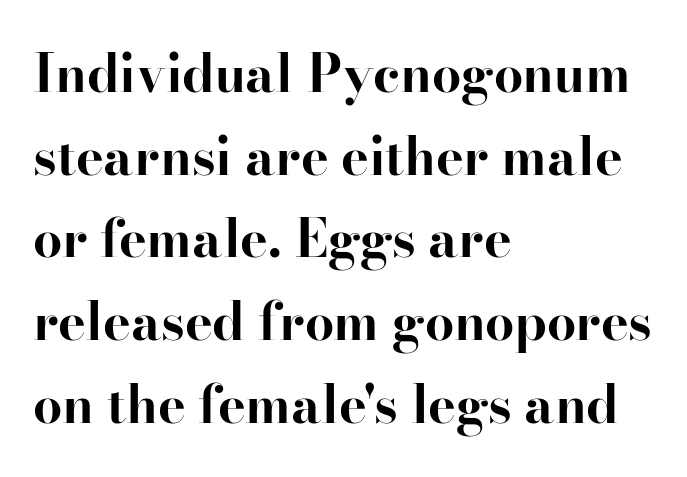
Q: Is the text bold? A: Yes.
Q: Is the text italic (slanted)? A: No, it is upright.
Q: Is the typeface a serif or a sans-serif typeface? A: Serif.
Q: Is the text underlined? A: No.
Q: How is the paragraph aligned? A: Left-aligned.
Q: Is the spacing between letters normal or unusually wide? A: Normal.
Q: Is the spacing between lines tight, normal or loose? A: Normal.
Q: Width (condensed, normal, or wide)? A: Normal.
Q: Stroke contrast? A: High.
Q: x-height? A: Small.
Q: Monospaced? A: No.
